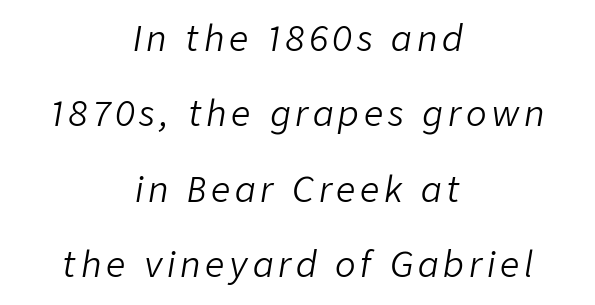
Q: Is the text bold? A: No.
Q: Is the text italic (slanted)? A: Yes, it leans right by about 9 degrees.
Q: Is the text underlined? A: No.
Q: How is the paragraph aligned? A: Centered.
Q: Is the spacing between lines tight, normal or loose? A: Loose.
Q: Width (condensed, normal, or wide)? A: Normal.
Q: Stroke contrast? A: Low.
Q: x-height? A: Medium.
Q: Monospaced? A: No.
